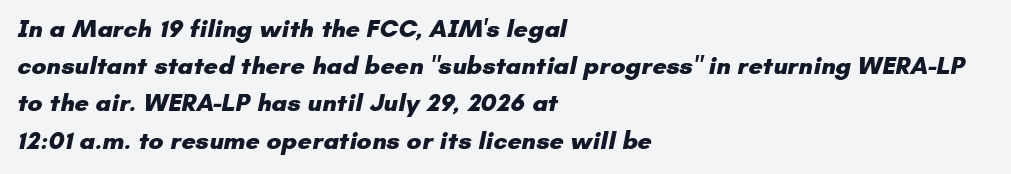
Q: Is the text bold? A: Yes.
Q: Is the text underlined? A: No.
Q: How is the paragraph aligned? A: Left-aligned.
Q: Is the spacing between letters normal or unusually wide? A: Normal.
Q: Is the spacing between lines tight, normal or loose? A: Normal.
